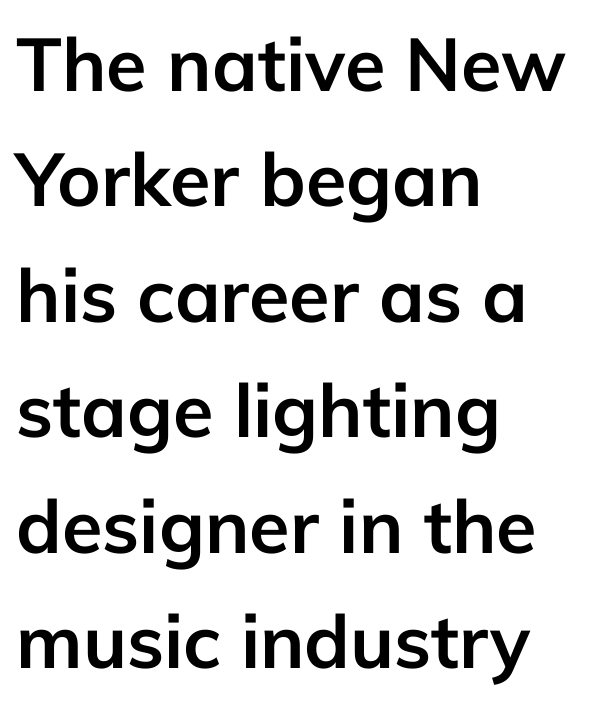
The image shows 74 px semibold sans-serif type, upright; set left-aligned, normal line spacing (1.56x), normal letter spacing, not underlined; low stroke contrast and a medium x-height.
